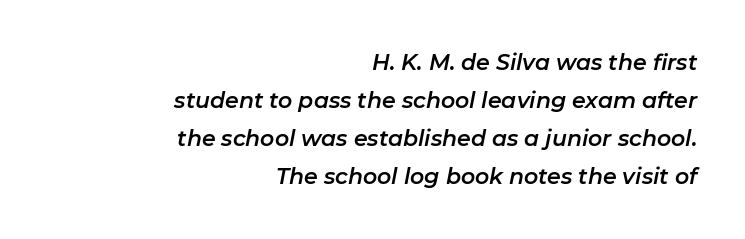
Decoration check: the copy has no underline. Compared with a flush-left layout, this one pins lines to the opposite, right side. In terms of letterspacing, this is plain default setting. This is oblique type, the kind used for emphasis or titles.
